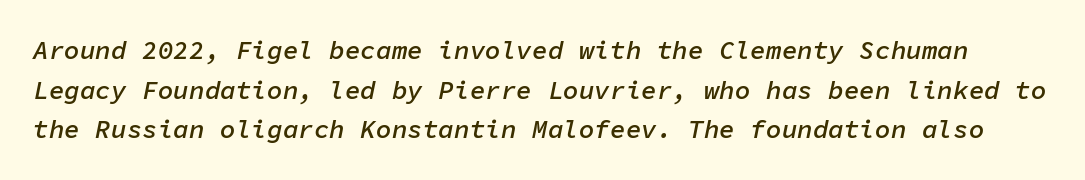
A semibold gives these letters moderate extra thickness, short of bold. Whoever set this chose a conventional vertical rhythm. What stands out about the letter spacing? Nothing — it is the standard amount. The text carries the slant typical of an italic or oblique font.
